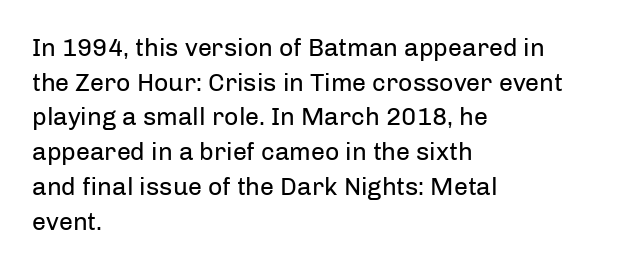
The letters stand straight up with perfectly vertical stems. The typesetter chose a ragged-right arrangement here. What's the leading like? Ordinary, nothing unusual. Nothing unusual about the tracking: characters are spaced as the font intends. Is the stroke heavy? The answer is a plain regular-or-lighter.
